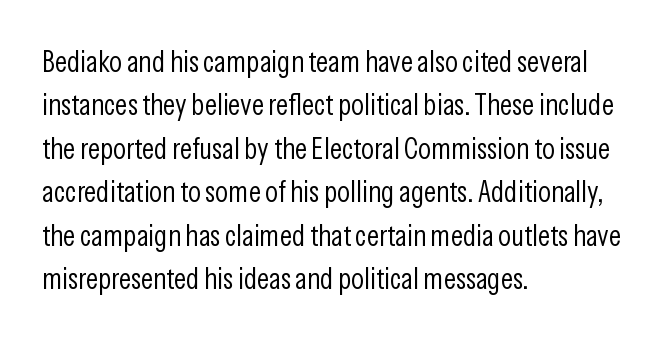
The image shows 30 px light, condensed sans-serif type, upright; set left-aligned, normal line spacing (1.45x), normal letter spacing, not underlined; low stroke contrast and a medium x-height.
